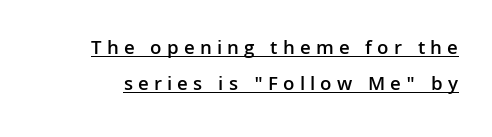
The letters are spread apart with noticeably loose tracking. A roman cut, with each character standing at attention. Like a heading marked for emphasis, these lines bear an underscore. Stems and bowls a touch heavier than normal — semibold.
